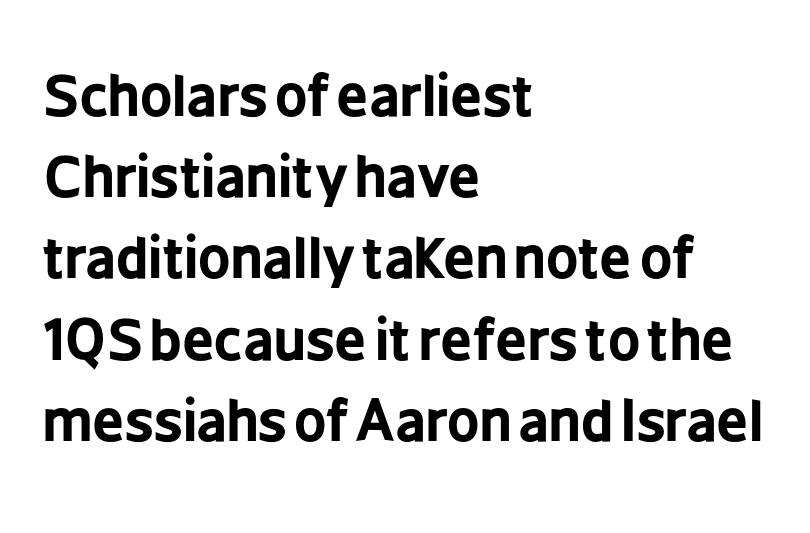
{"serif": "no", "italic": "no", "bold": "yes", "weight": "bold", "width": "condensed", "stroke_contrast": "low", "x_height": "medium", "monospaced": "no", "underline": "no", "align": "left", "line_spacing": "normal", "line_spacing_ratio": 1.45, "letter_spacing": "normal", "letter_spacing_em": 0.0, "glyph_px": 56}
